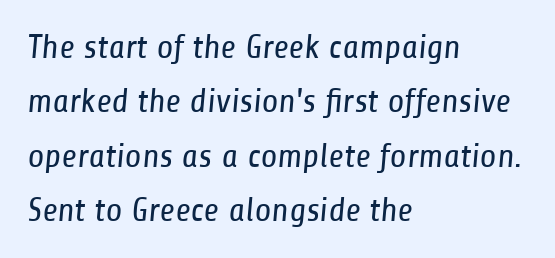
Q: Is the text bold? A: No.
Q: Is the typeface a serif or a sans-serif typeface? A: Sans-serif.
Q: Is the text underlined? A: No.
Q: How is the paragraph aligned? A: Left-aligned.
Q: Is the spacing between letters normal or unusually wide? A: Normal.
Q: Is the spacing between lines tight, normal or loose? A: Normal.
Q: Width (condensed, normal, or wide)? A: Condensed.
Q: Stroke contrast? A: Low.
Q: x-height? A: Medium.
Q: Monospaced? A: No.
